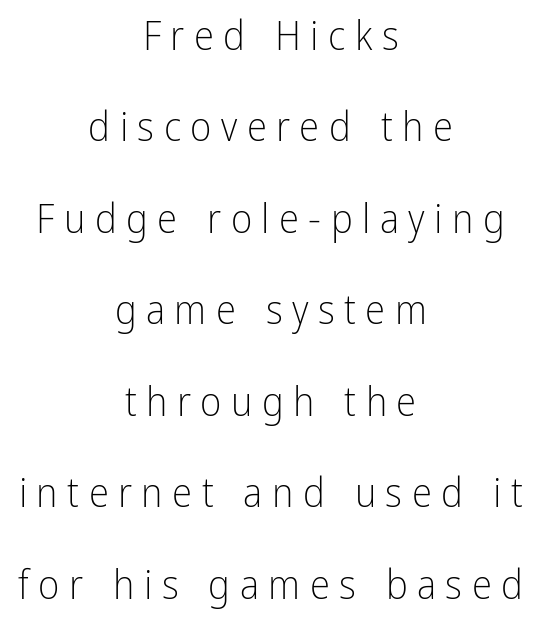
Upright lettering throughout. Only glyphs here, with clear space below each row. This is not heavy type; no bold has been used. A typesetter would call this heavily tracked-out type. Varying glyph widths throughout — classic text-font behaviour. A student would call this center alignment; a typographer would say set centered.
